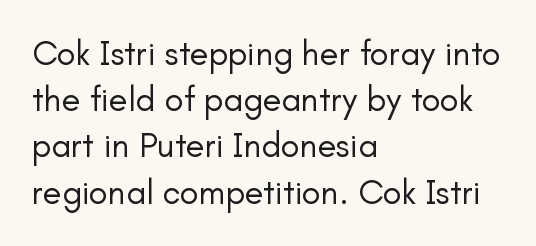
The image shows 35 px regular-weight sans-serif type, upright; set left-aligned, normal line spacing (1.32x), normal letter spacing, not underlined; low stroke contrast and a small x-height.
